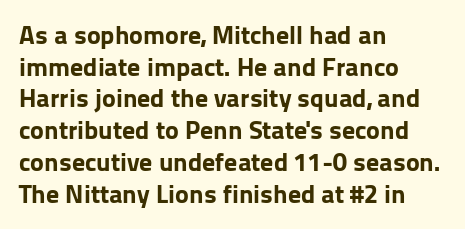
The image shows 26 px bold type, upright; set left-aligned, line spacing 1.22x, normal letter spacing, not underlined.
